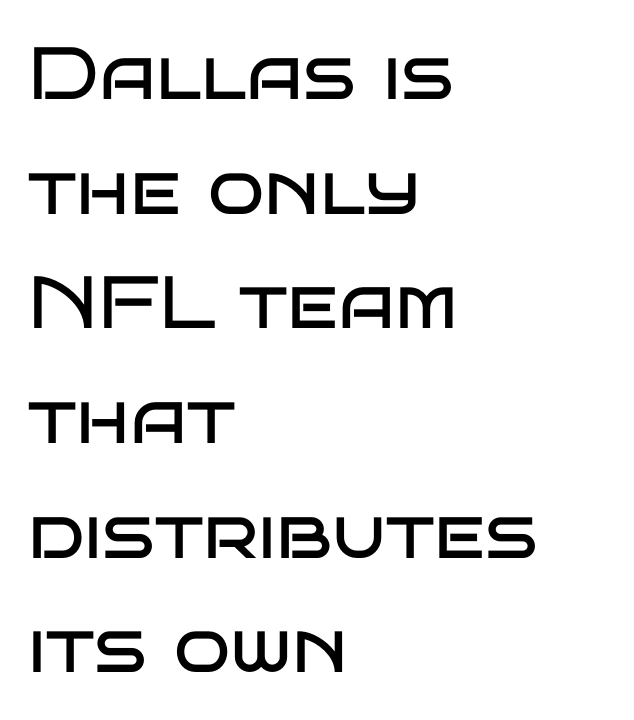
{"serif": "no", "italic": "no", "bold": "no", "weight": "regular", "width": "wide", "stroke_contrast": "low", "x_height": "large", "monospaced": "no", "underline": "no", "align": "left", "line_spacing": "normal", "line_spacing_ratio": 1.55, "letter_spacing": "normal", "letter_spacing_em": 0.0, "glyph_px": 74}
